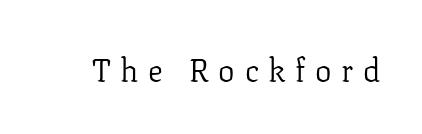
Q: Is the text bold? A: No.
Q: Is the text italic (slanted)? A: No, it is upright.
Q: Is the typeface a serif or a sans-serif typeface? A: Serif.
Q: Is the text underlined? A: No.
Q: Is the spacing between letters normal or unusually wide? A: Unusually wide.
Q: Width (condensed, normal, or wide)? A: Normal.
Q: Stroke contrast? A: Low.
Q: x-height? A: Medium.
Q: Monospaced? A: No.
